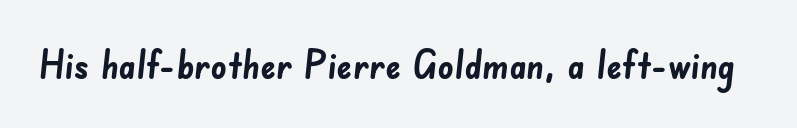
The face used here is a sans, in the tradition of grotesques and geometrics. The rendering uses a bold face; every stroke is thick and dark. Tracking here is standard; glyphs follow each other at the usual distance. The foot of each line stays bare and open. Looks like regular typesetting: each glyph gets only the width it needs.
